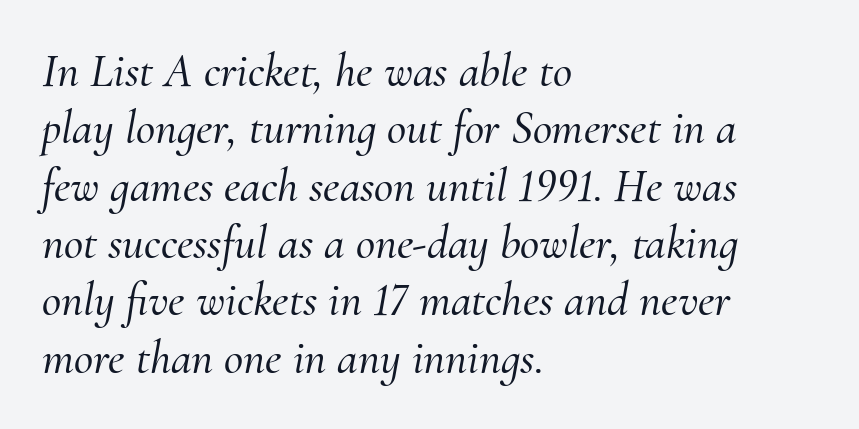
This sample has the flowing, uneven cadence of proportional lettering. The rendering anchors every line to the left-hand side. Typographically, this falls in the serif category. Does the lettering tilt? It does — this is italic.
